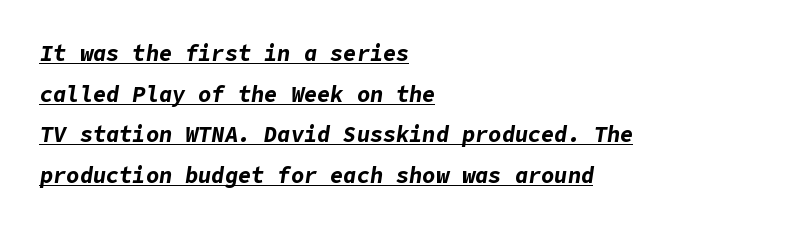
The image shows 22 px bold type, italic (leaning right); set left-aligned, line spacing 1.85x, normal letter spacing, underlined.
